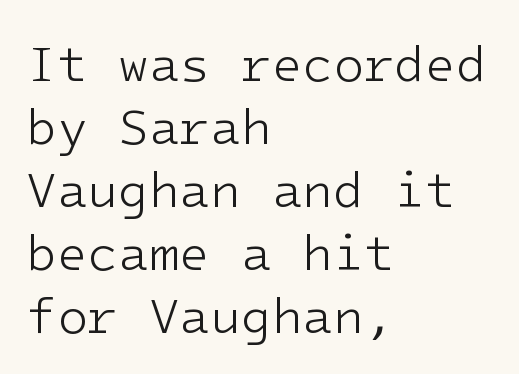
Q: Is the text bold? A: No.
Q: Is the text italic (slanted)? A: No, it is upright.
Q: Is the typeface a serif or a sans-serif typeface? A: Sans-serif.
Q: Is the text underlined? A: No.
Q: How is the paragraph aligned? A: Left-aligned.
Q: Is the spacing between letters normal or unusually wide? A: Normal.
Q: Is the spacing between lines tight, normal or loose? A: Normal.
Q: Width (condensed, normal, or wide)? A: Normal.
Q: Stroke contrast? A: Low.
Q: x-height? A: Medium.
